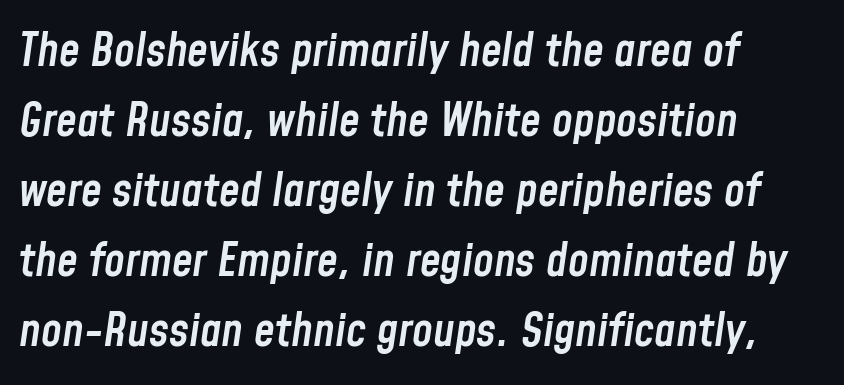
Is this a fixed-width face? No — the glyphs have proportional, varying widths. The specimen omits any rule beneath the text block's lines. One-word summary of the alignment: left. Successive baselines arrive at the customary interval.
